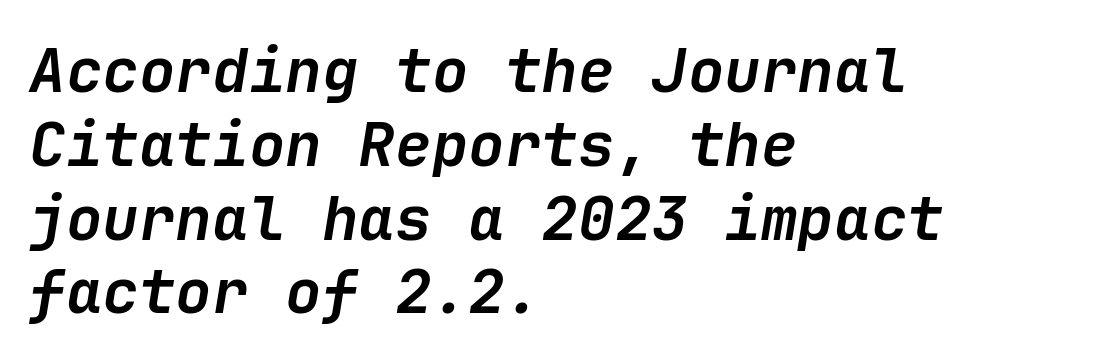
Compared with a centered layout, this one pins lines to the left instead. When letters slant like this, we call the style italic. Each word holds together tightly as a unit, with standard inter-letter gaps. The area under the type is left untouched.
